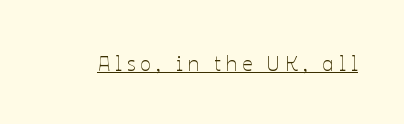
{"italic": "no", "bold": "no", "underline": "yes", "letter_spacing": "wide", "letter_spacing_em": 0.24, "glyph_px": 21}
